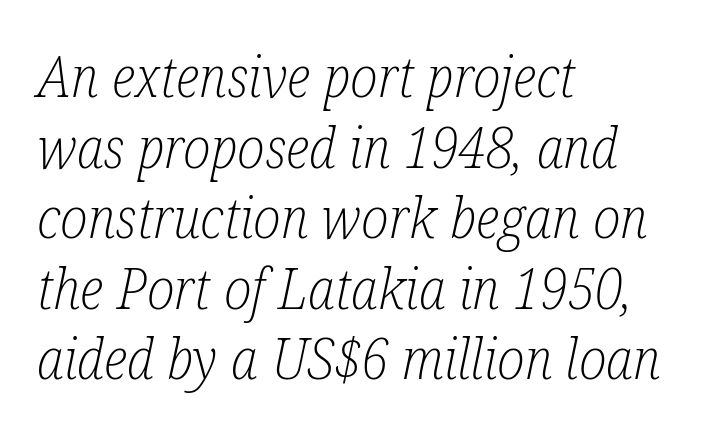
Whoever set this chose a conventional vertical rhythm. Are there feet on the stems? There are — it's a serif. The rendering anchors every line to the left-hand side. Is this a fixed-width face? No — the glyphs have proportional, varying widths.
